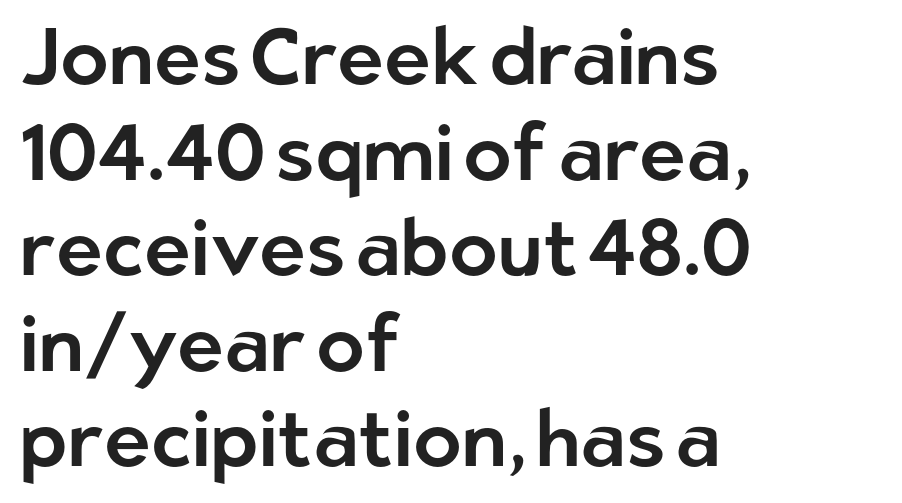
Q: Is the text italic (slanted)? A: No, it is upright.
Q: Is the typeface a serif or a sans-serif typeface? A: Sans-serif.
Q: Is the text underlined? A: No.
Q: How is the paragraph aligned? A: Left-aligned.
Q: Is the spacing between letters normal or unusually wide? A: Normal.
Q: Width (condensed, normal, or wide)? A: Normal.
Q: Stroke contrast? A: Low.
Q: x-height? A: Medium.
Q: Monospaced? A: No.
